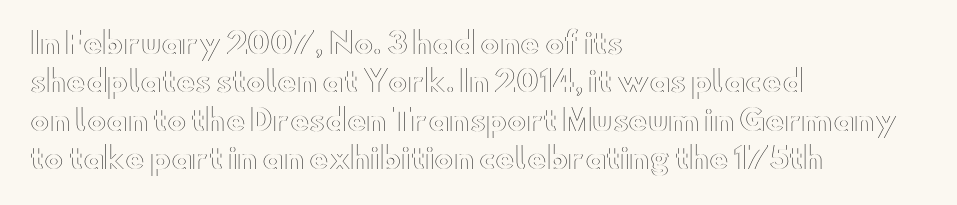
Here the designer chose a conventional face with non-uniform glyph widths. Is there much room between lines? A standard amount, neither cramped nor airy. Underlining? Definitely not there. Style check: upright. Caption: standard tracking, unaltered. The typesetter chose a ragged-right arrangement here.
